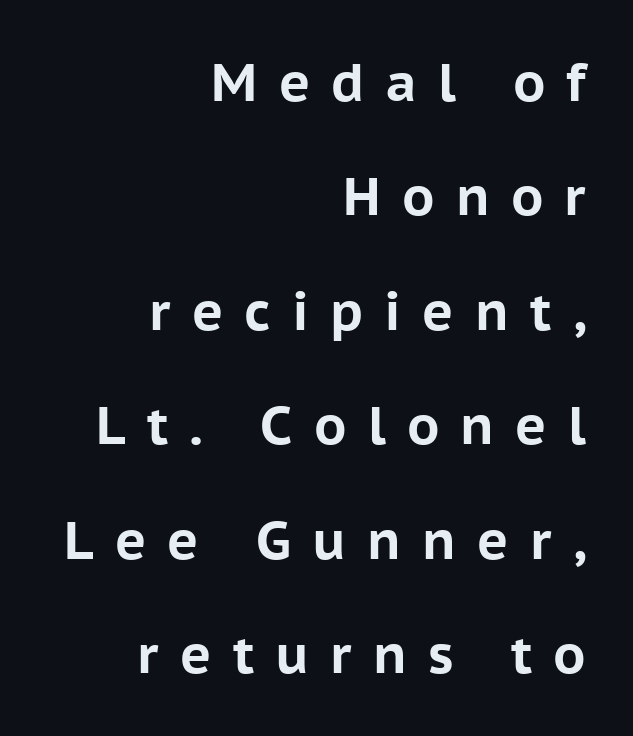
The image shows 53 px bold sans-serif type, upright; set right-aligned, loose line spacing (2.16x), unusually wide letter spacing (+0.4 em), not underlined; low stroke contrast and a medium x-height.
